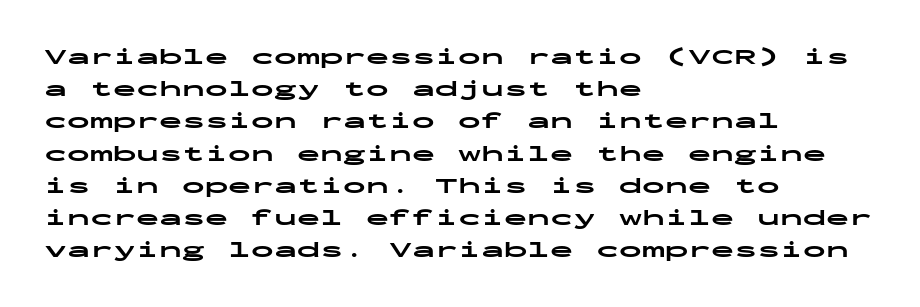
Teacher's note: observe the even left margin — that is flush-left alignment. Tracking here is standard; glyphs follow each other at the usual distance. Horizontal bands of white between lines are of average thickness. Is the type bold? Yes — the strokes are clearly thick and heavy. This is the regular roman posture of the typeface.
